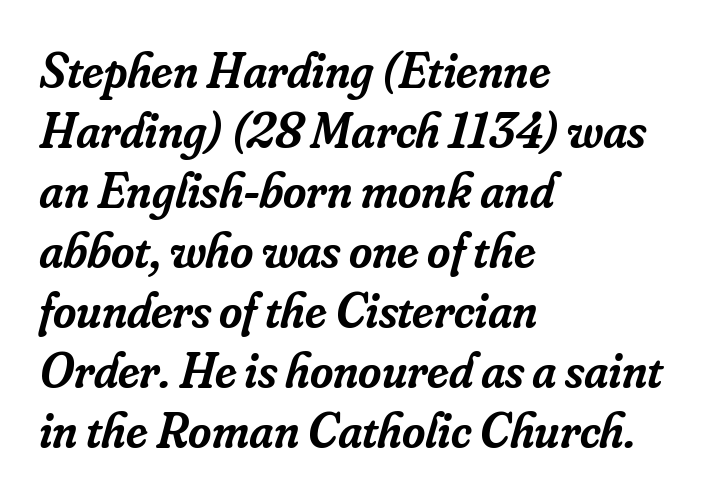
{"serif": "yes", "italic": "yes", "lean": "right", "slant_degrees": 16, "bold": "semi", "weight": "semibold", "width": "normal", "stroke_contrast": "low", "x_height": "small", "monospaced": "no", "underline": "no", "align": "left", "line_spacing_ratio": 1.2, "letter_spacing": "normal", "letter_spacing_em": 0.0, "glyph_px": 50}
